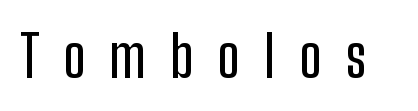
{"serif": "no", "italic": "no", "width": "condensed", "stroke_contrast": "low", "x_height": "medium", "monospaced": "no", "underline": "no", "letter_spacing": "wide", "letter_spacing_em": 0.42, "glyph_px": 58}
